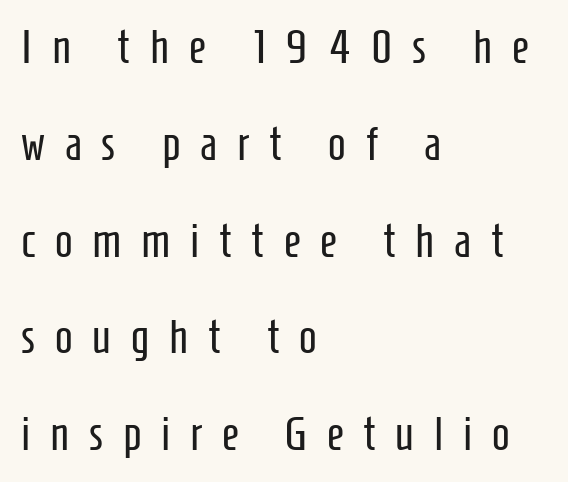
The image shows 47 px regular-weight, condensed sans-serif type, upright; set left-aligned, loose line spacing (2.06x), unusually wide letter spacing (+0.42 em), not underlined; low stroke contrast and a medium x-height.
